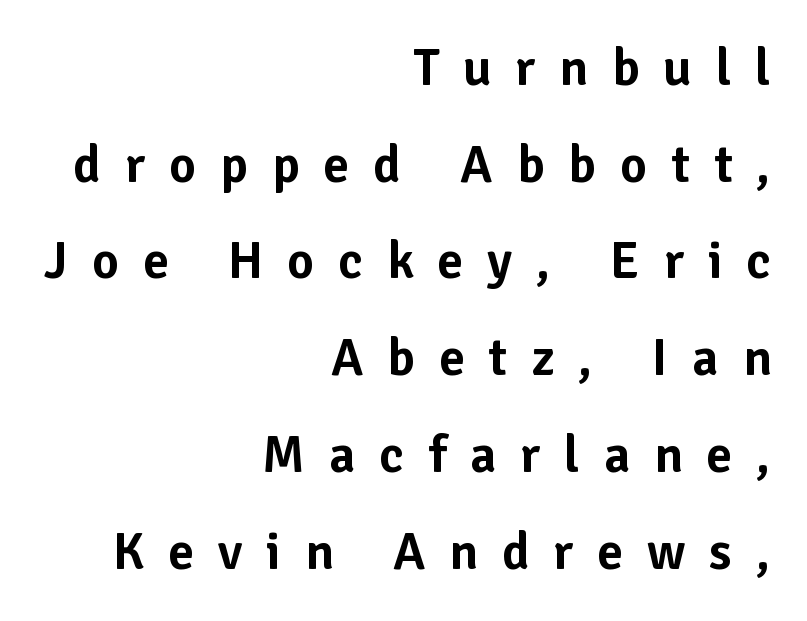
{"serif": "no", "italic": "no", "width": "normal", "stroke_contrast": "low", "x_height": "medium", "monospaced": "no", "underline": "no", "align": "right", "line_spacing_ratio": 1.86, "letter_spacing": "wide", "letter_spacing_em": 0.46, "glyph_px": 52}
